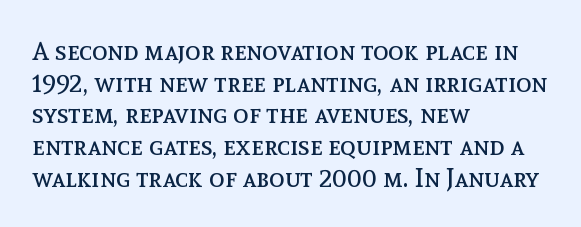
{"italic": "no", "bold": "no", "underline": "no", "align": "left", "line_spacing_ratio": 1.22, "letter_spacing": "normal", "letter_spacing_em": 0.0, "glyph_px": 26}
